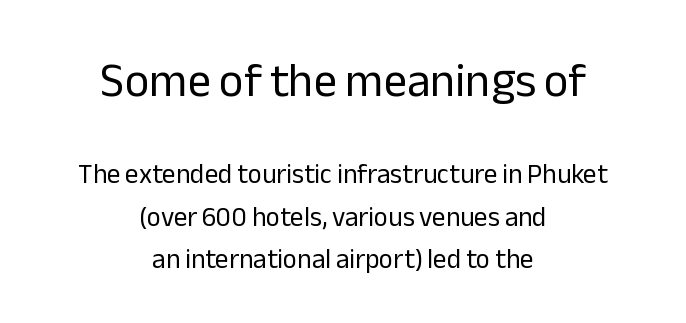
The image shows 47 px regular-weight sans-serif type, upright; set centered, normal line spacing (1.58x), normal letter spacing, not underlined; the first (top) block is 1.74x larger; low stroke contrast and a medium x-height.
